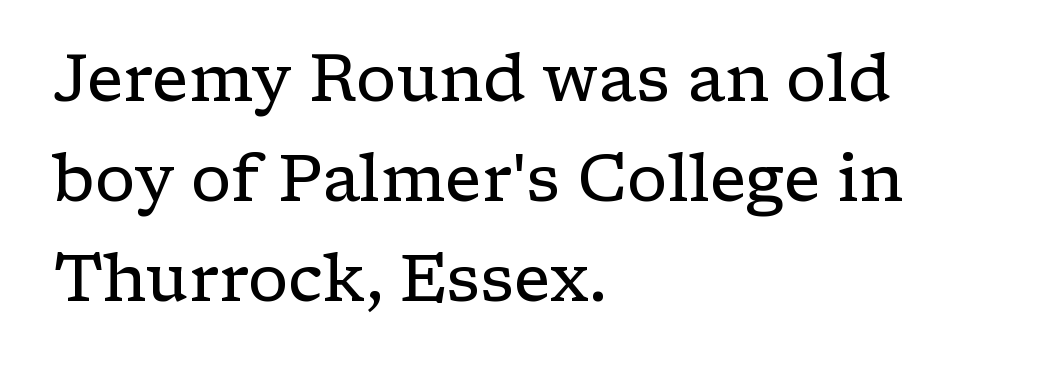
The image shows 65 px regular-weight, wide serif type, upright; set left-aligned, normal line spacing (1.54x), normal letter spacing, not underlined; low stroke contrast and a medium x-height.
